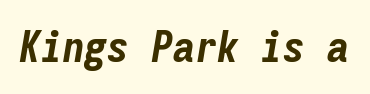
Q: Is the text bold? A: Yes.
Q: Is the text italic (slanted)? A: Yes, it leans right by about 9 degrees.
Q: Is the text underlined? A: No.
Q: Is the spacing between letters normal or unusually wide? A: Normal.
Q: Width (condensed, normal, or wide)? A: Condensed.
Q: Stroke contrast? A: Low.
Q: x-height? A: Medium.
Q: Monospaced? A: Yes.
